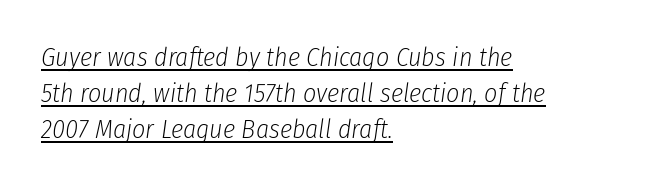
{"italic": "yes", "lean": "right", "slant_degrees": 8, "bold": "no", "underline": "yes", "align": "left", "line_spacing": "normal", "line_spacing_ratio": 1.38, "letter_spacing": "normal", "letter_spacing_em": 0.0, "glyph_px": 26}
